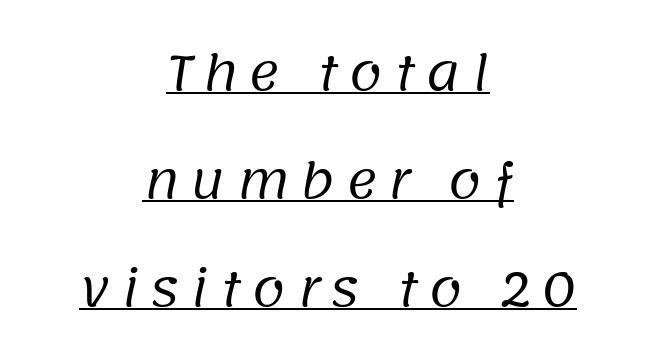
Q: Is the text bold? A: No.
Q: Is the typeface a serif or a sans-serif typeface? A: Sans-serif.
Q: Is the text underlined? A: Yes.
Q: How is the paragraph aligned? A: Centered.
Q: Is the spacing between letters normal or unusually wide? A: Unusually wide.
Q: Is the spacing between lines tight, normal or loose? A: Loose.
Q: Width (condensed, normal, or wide)? A: Normal.
Q: Stroke contrast? A: Low.
Q: x-height? A: Large.
Q: Monospaced? A: No.
